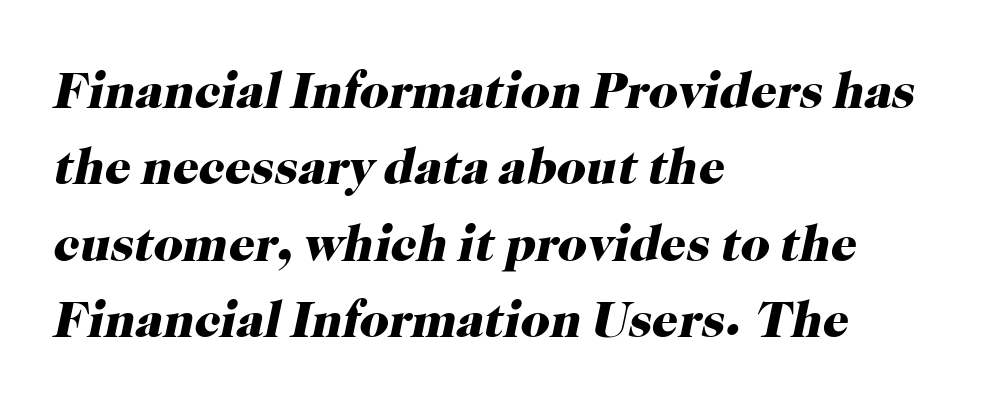
Q: Is the text bold? A: Yes.
Q: Is the text italic (slanted)? A: Yes, it leans right by about 12 degrees.
Q: Is the typeface a serif or a sans-serif typeface? A: Serif.
Q: Is the text underlined? A: No.
Q: How is the paragraph aligned? A: Left-aligned.
Q: Is the spacing between letters normal or unusually wide? A: Normal.
Q: Is the spacing between lines tight, normal or loose? A: Normal.
Q: Width (condensed, normal, or wide)? A: Normal.
Q: Stroke contrast? A: High.
Q: x-height? A: Medium.
Q: Monospaced? A: No.
